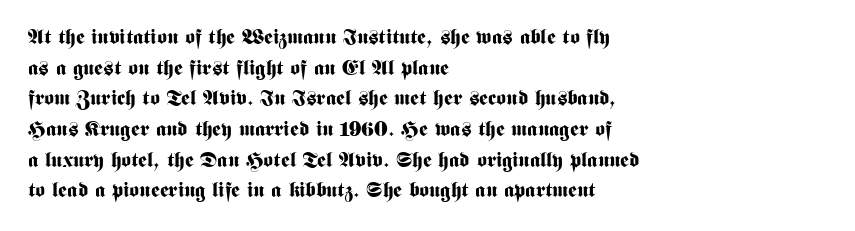
The image shows 21 px bold type, upright; set left-aligned, normal line spacing (1.46x), normal letter spacing, not underlined.
